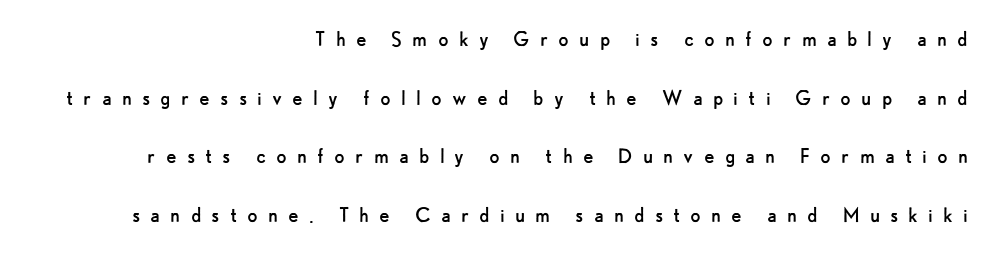
The paragraph shown leans on its right margin. This is the regular roman posture of the typeface. Unmarked baselines from the first word to the last. The typeface has the unassuming heft of standard copy or less. Characters follow at a spacing far wider than the type designer built in.
